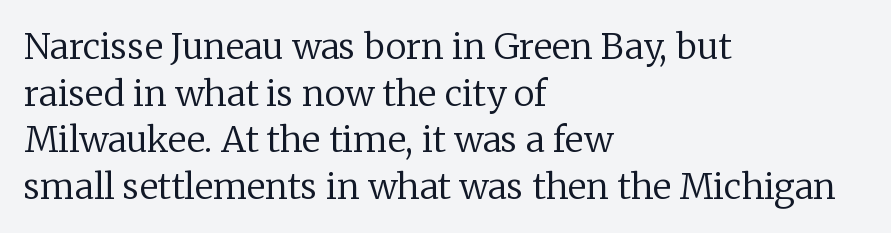
The image shows 35 px regular-weight serif type, upright; set left-aligned, normal line spacing (1.33x), normal letter spacing, not underlined; low stroke contrast and a medium x-height.
